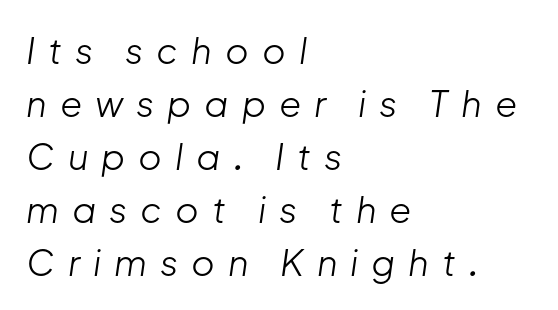
Q: Is the text bold? A: No.
Q: Is the text italic (slanted)? A: Yes, it leans right by about 8 degrees.
Q: Is the text underlined? A: No.
Q: How is the paragraph aligned? A: Left-aligned.
Q: Is the spacing between letters normal or unusually wide? A: Unusually wide.
Q: Is the spacing between lines tight, normal or loose? A: Normal.
Q: Width (condensed, normal, or wide)? A: Normal.
Q: Stroke contrast? A: Low.
Q: x-height? A: Medium.
Q: Monospaced? A: No.
